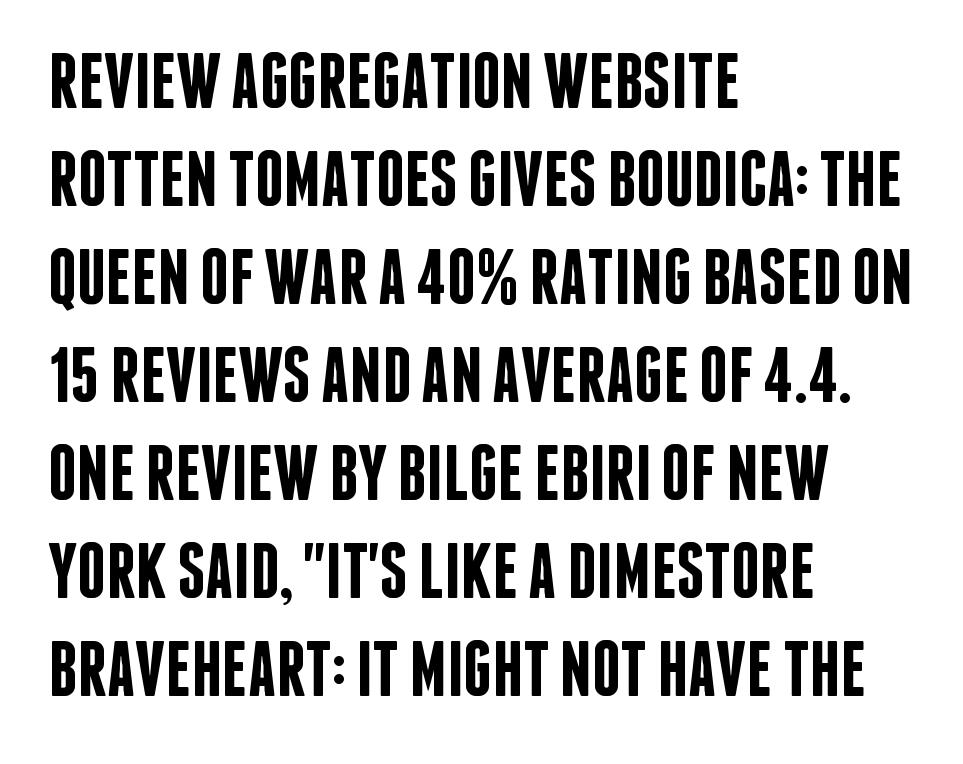
The image shows 79 px semibold, condensed sans-serif type, upright; set left-aligned, line spacing 1.24x, normal letter spacing, not underlined; low stroke contrast and a large x-height.
